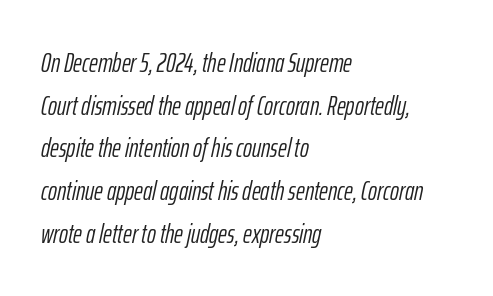
The image shows 27 px text type, italic (leaning right); set left-aligned, normal line spacing (1.58x), normal letter spacing, not underlined.
